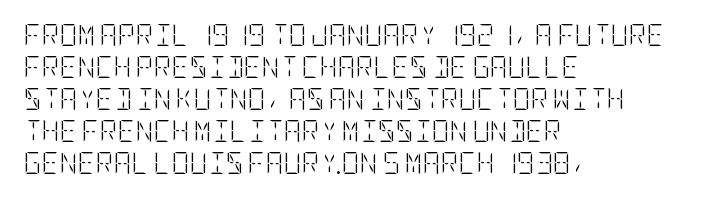
Weight: in the light-to-regular range. These lines keep a tight, regular rhythm from letter to letter. Any mark beneath the type? The region is blank. Left-aligned paragraph, ragged on the right. If you drew a line through each stem, it would be perfectly vertical. Honestly, the row spacing looks completely unremarkable.
